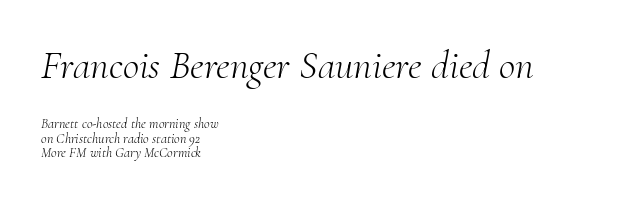
{"serif": "yes", "italic": "yes", "lean": "right", "slant_degrees": 10, "bold": "no", "weight": "light", "width": "normal", "stroke_contrast": "medium", "x_height": "small", "monospaced": "no", "underline": "no", "align": "left", "line_spacing": "tight", "line_spacing_ratio": 1.05, "letter_spacing": "normal", "letter_spacing_em": 0.0, "larger_block": "first", "size_ratio": 2.86, "glyph_px": 40}
